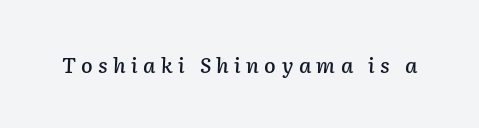
The image shows 21 px text type, italic (leaning right); set unusually wide letter spacing (+0.26 em), not underlined.
